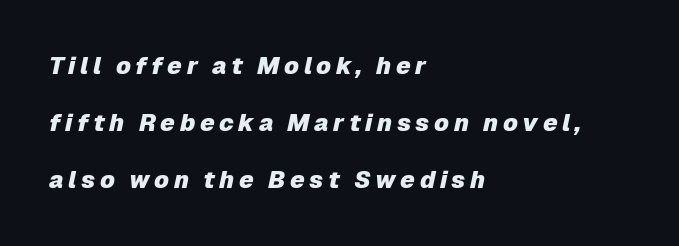
The passage is arranged the way most books set body copy — flush left. This block would shrink considerably if given ordinary leading; it's expanded now. The axis of the letterforms is tilted away from vertical. Weight: bold. Letters rest on an invisible, unmarked baseline.
